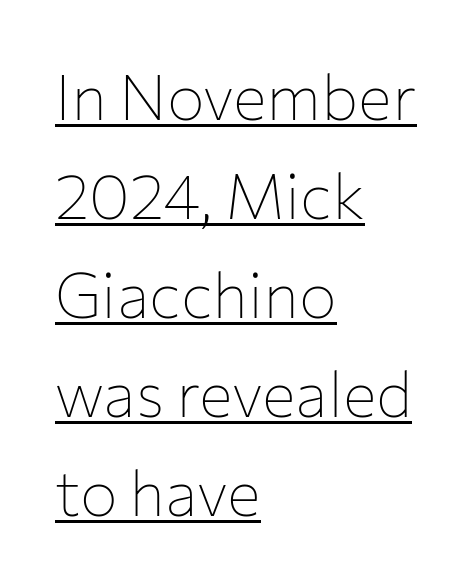
Line spacing here is normal. The letters stand straight up with perfectly vertical stems. This rendering features underlined lettering. These lines stack with their left ends in a neat column.
